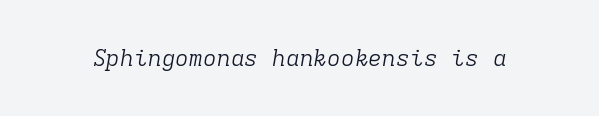
Short note: letters normally spaced. A typesetter would mark this as italic. The face looks like a standard text weight, possibly lighter. Lines of text with bare space underneath.
